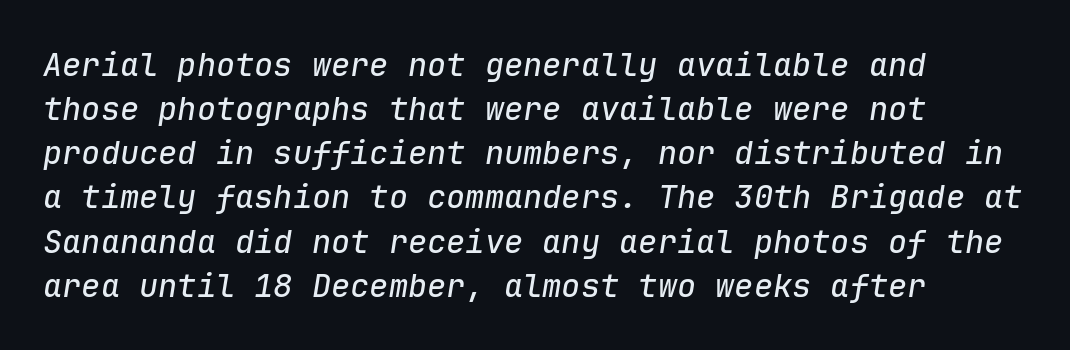
Q: Is the text italic (slanted)? A: Yes, it leans right by about 9 degrees.
Q: Is the text underlined? A: No.
Q: How is the paragraph aligned? A: Left-aligned.
Q: Is the spacing between letters normal or unusually wide? A: Normal.
Q: Is the spacing between lines tight, normal or loose? A: Normal.
Q: Width (condensed, normal, or wide)? A: Normal.
Q: Stroke contrast? A: Low.
Q: x-height? A: Medium.
Q: Monospaced? A: Yes.
